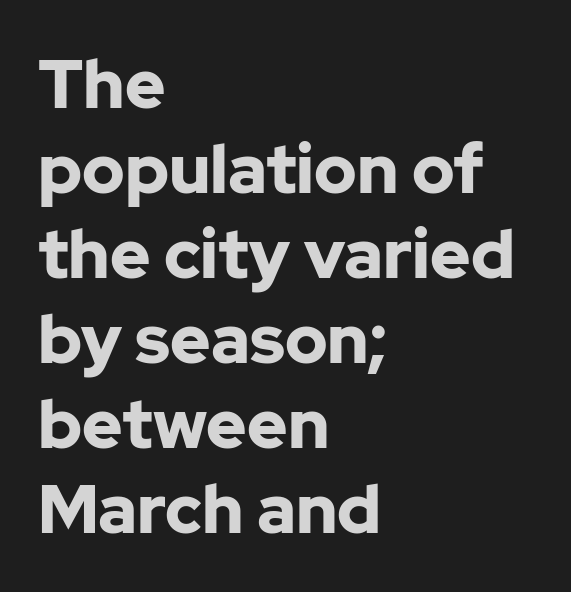
The image shows 68 px bold sans-serif type, upright; set left-aligned, normal line spacing (1.25x), normal letter spacing, not underlined; low stroke contrast and a medium x-height.
